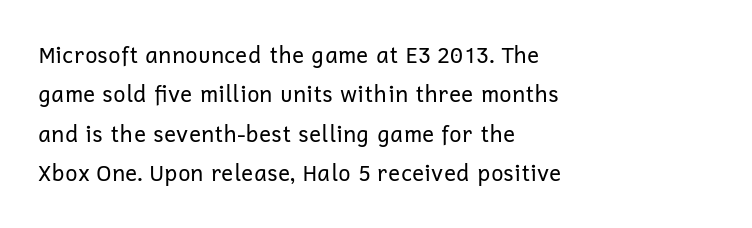
The horizontal fit of the characters is conventional and even. Horizontal alignment here is leftward, the default for most running prose. Descenders are the only things crossing below the line. The characters are drawn with everyday or finer stroke widths.
